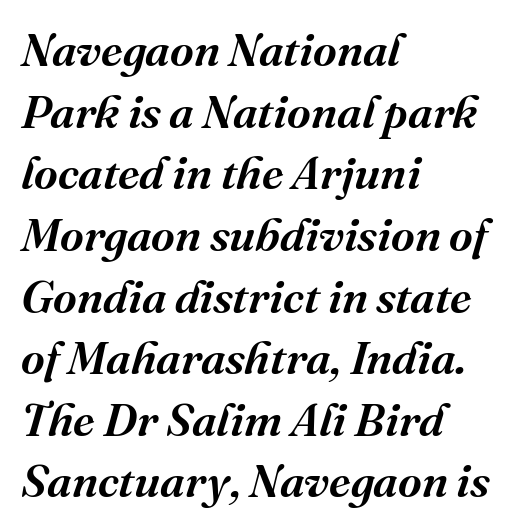
Q: Is the text italic (slanted)? A: Yes, it leans right by about 16 degrees.
Q: Is the typeface a serif or a sans-serif typeface? A: Serif.
Q: Is the text underlined? A: No.
Q: How is the paragraph aligned? A: Left-aligned.
Q: Is the spacing between letters normal or unusually wide? A: Normal.
Q: Is the spacing between lines tight, normal or loose? A: Normal.
Q: Width (condensed, normal, or wide)? A: Normal.
Q: Stroke contrast? A: Medium.
Q: x-height? A: Medium.
Q: Monospaced? A: No.
